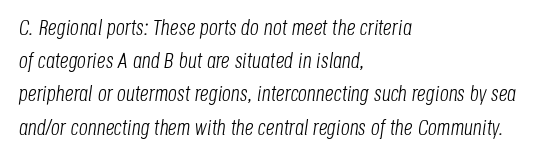
One glance says typical: line gaps are just what's usual. Stems and bowls with no extra thickness — not bold. Short note: letters normally spaced. Plain, unruled lines of type.
